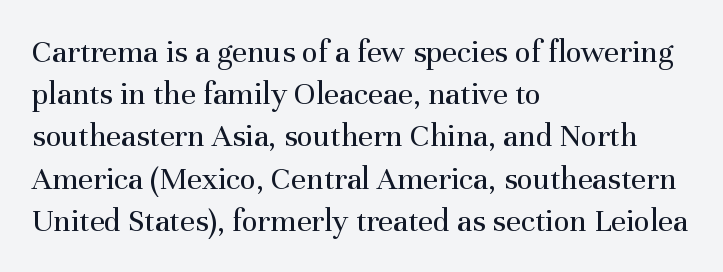
{"serif": "yes", "italic": "no", "bold": "no", "weight": "regular", "width": "normal", "stroke_contrast": "medium", "x_height": "medium", "monospaced": "no", "underline": "no", "align": "left", "line_spacing": "normal", "line_spacing_ratio": 1.28, "letter_spacing": "normal", "letter_spacing_em": 0.0, "glyph_px": 33}
